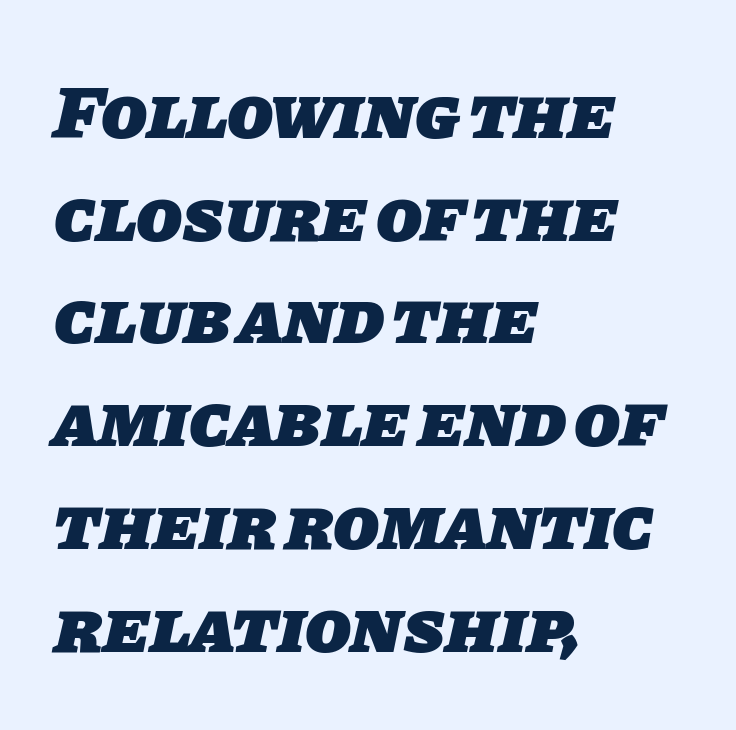
Is the block centered? No — it sits flush against the left margin. The characters look thick and weighty, a clear bold. Looks like regular typesetting: each glyph gets only the width it needs. Evenly set lines give the paragraph a standard silhouette. Check the space under the baseline: it is left empty.
